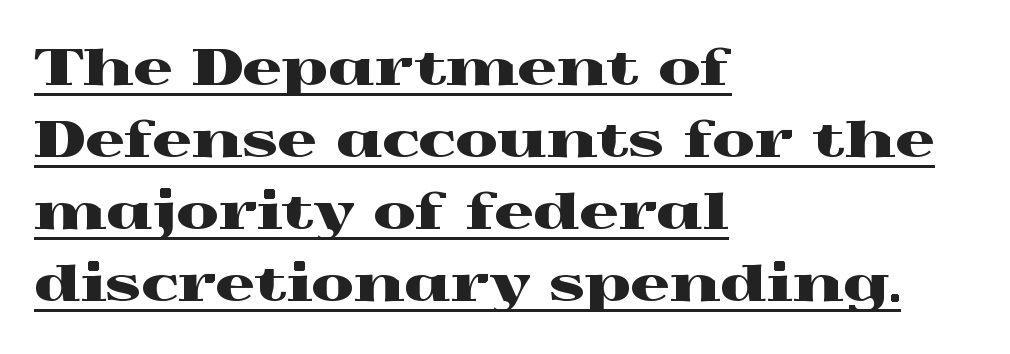
Q: Is the text italic (slanted)? A: No, it is upright.
Q: Is the typeface a serif or a sans-serif typeface? A: Serif.
Q: Is the text underlined? A: Yes.
Q: How is the paragraph aligned? A: Left-aligned.
Q: Is the spacing between letters normal or unusually wide? A: Normal.
Q: Is the spacing between lines tight, normal or loose? A: Normal.
Q: Width (condensed, normal, or wide)? A: Wide.
Q: x-height? A: Medium.
Q: Monospaced? A: No.
